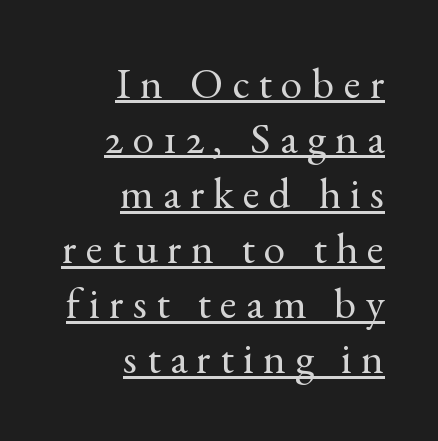
{"serif": "yes", "italic": "no", "bold": "no", "weight": "regular", "width": "normal", "x_height": "small", "monospaced": "no", "underline": "yes", "align": "right", "line_spacing": "normal", "line_spacing_ratio": 1.28, "letter_spacing": "wide", "letter_spacing_em": 0.22, "glyph_px": 43}
